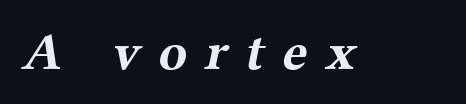
Rule under the text: the space is simply empty. Looks like regular typesetting: each glyph gets only the width it needs. The type family on display is of the serif kind. Pretty heavy lettering here — definitely bold. Glyph-to-glyph distance is far greater than everyday printed text.
